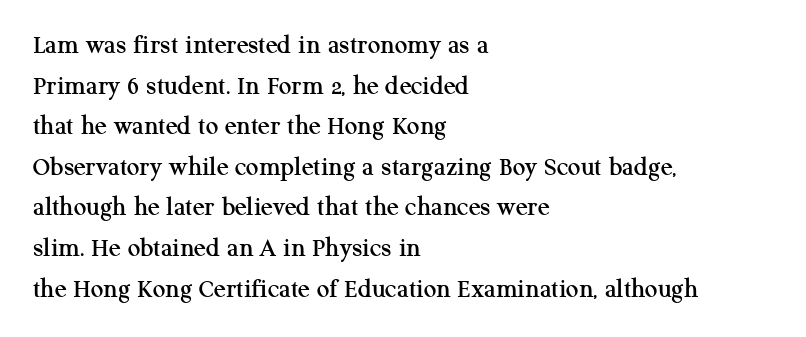
Q: Is the text italic (slanted)? A: No, it is upright.
Q: Is the typeface a serif or a sans-serif typeface? A: Serif.
Q: Is the text underlined? A: No.
Q: How is the paragraph aligned? A: Left-aligned.
Q: Is the spacing between letters normal or unusually wide? A: Normal.
Q: Is the spacing between lines tight, normal or loose? A: Normal.
Q: Width (condensed, normal, or wide)? A: Normal.
Q: Stroke contrast? A: Medium.
Q: x-height? A: Medium.
Q: Monospaced? A: No.
